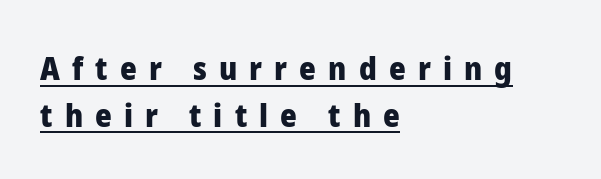
The axis of the letterforms is exactly vertical. Font category for this specimen: sans-serif. Is the type bold? Yes — the strokes are clearly thick and heavy. You can see a thin bar hugging the bottom of the glyphs.
